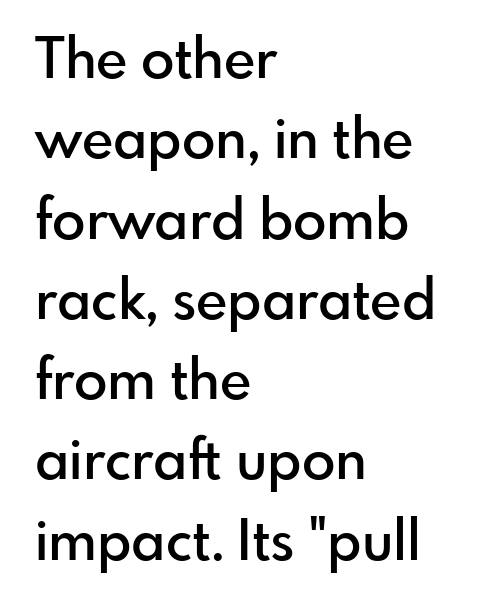
The image shows 55 px semibold sans-serif type, upright; set left-aligned, normal line spacing (1.46x), normal letter spacing, not underlined; low stroke contrast and a small x-height.
